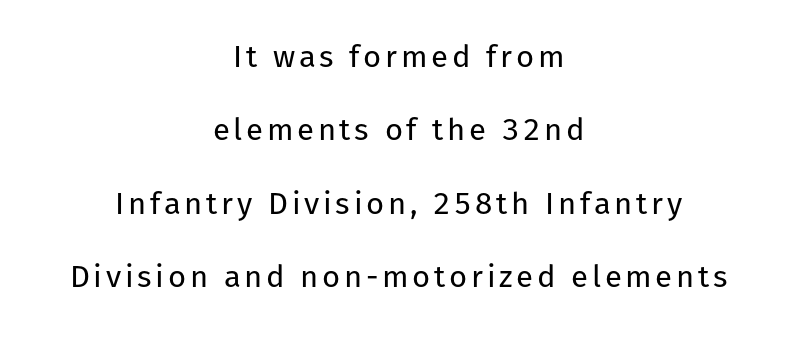
Every row of glyphs is offset so its center matches the block's center. This is not heavy type; no bold has been used. This sample trades compactness for vertical openness between lines. Look at the bottom of the vertical strokes: they stop flat, with no serifs. Plain, unruled lines of type. The letters advance in unequal steps, a hallmark of proportional type.
